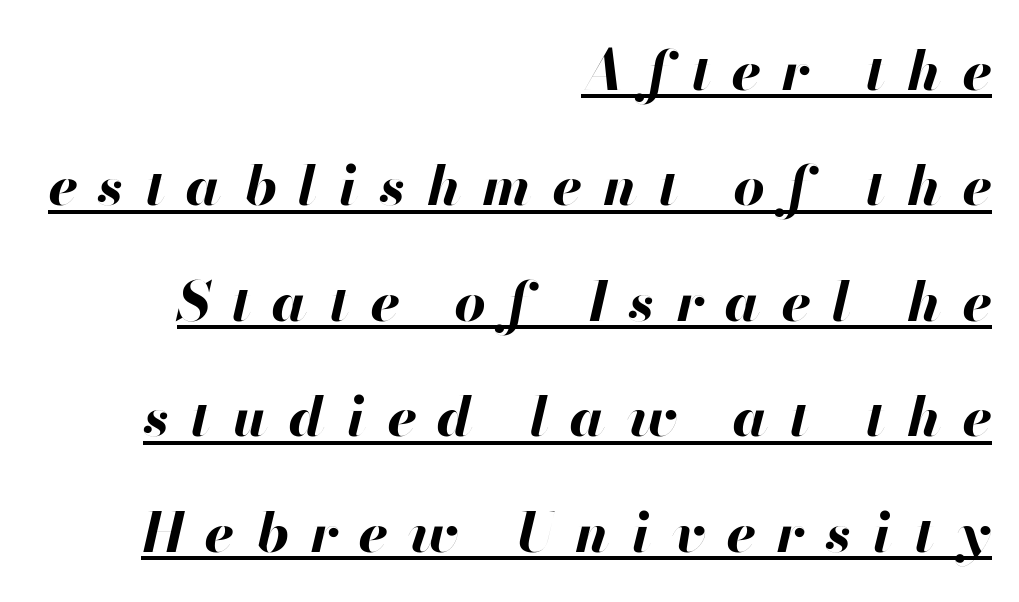
The image shows 55 px bold type, italic (leaning right); set right-aligned, loose line spacing (2.1x), unusually wide letter spacing (+0.38 em), underlined; high stroke contrast and a small x-height.
